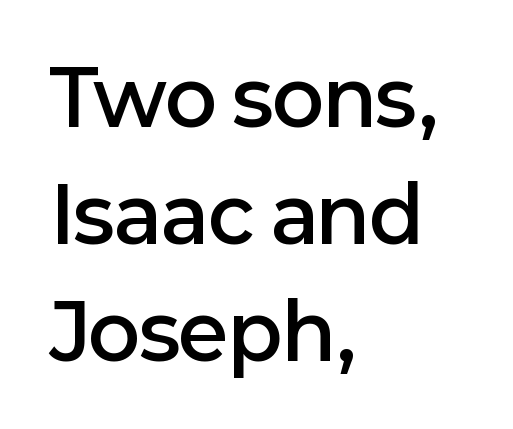
{"serif": "no", "italic": "no", "bold": "semi", "weight": "semibold", "width": "normal", "stroke_contrast": "low", "x_height": "medium", "monospaced": "no", "underline": "no", "align": "left", "line_spacing": "normal", "line_spacing_ratio": 1.52, "letter_spacing": "normal", "letter_spacing_em": 0.0, "glyph_px": 77}
